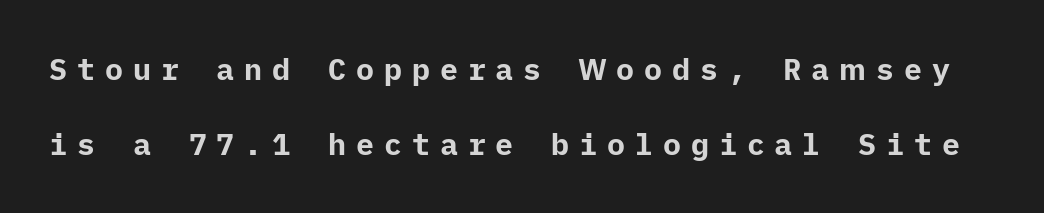
{"serif": "no", "italic": "no", "bold": "yes", "weight": "bold", "width": "normal", "stroke_contrast": "low", "x_height": "medium", "underline": "no", "line_spacing": "loose", "line_spacing_ratio": 2.5, "letter_spacing": "wide", "letter_spacing_em": 0.33, "glyph_px": 30}
